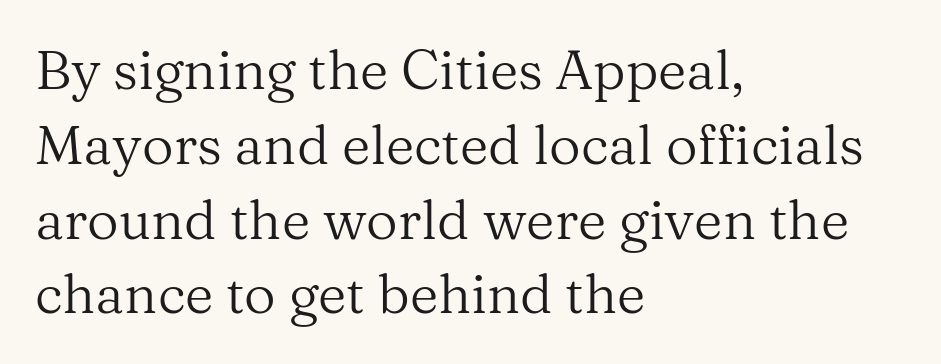
Interline gaps are of average width in this sample. Proportional: the letters do not fall into vertical columns. Letter spacing: default. The face used here is seriffed, in the tradition of book romans.
